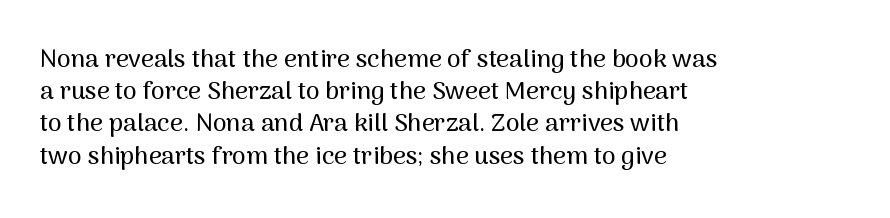
Q: Is the text italic (slanted)? A: No, it is upright.
Q: Is the text underlined? A: No.
Q: How is the paragraph aligned? A: Left-aligned.
Q: Is the spacing between letters normal or unusually wide? A: Normal.
Q: Is the spacing between lines tight, normal or loose? A: Normal.
